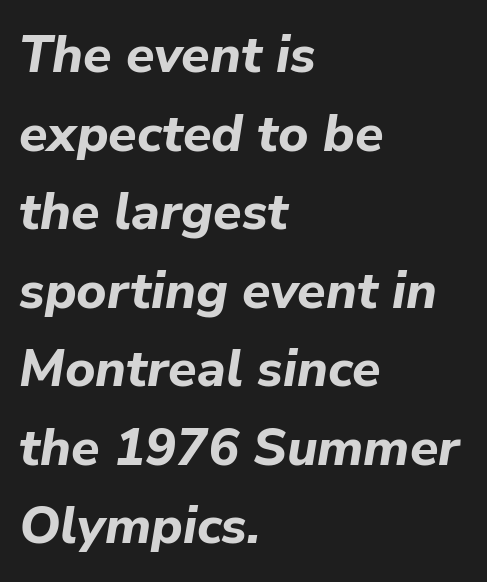
Q: Is the text bold? A: Yes.
Q: Is the text italic (slanted)? A: Yes, it leans right by about 9 degrees.
Q: Is the text underlined? A: No.
Q: How is the paragraph aligned? A: Left-aligned.
Q: Is the spacing between letters normal or unusually wide? A: Normal.
Q: Is the spacing between lines tight, normal or loose? A: Normal.
Q: Width (condensed, normal, or wide)? A: Normal.
Q: Stroke contrast? A: Low.
Q: x-height? A: Medium.
Q: Monospaced? A: No.
